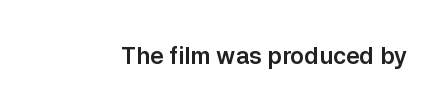
{"italic": "no", "underline": "no", "letter_spacing": "normal", "letter_spacing_em": 0.0, "glyph_px": 23}
